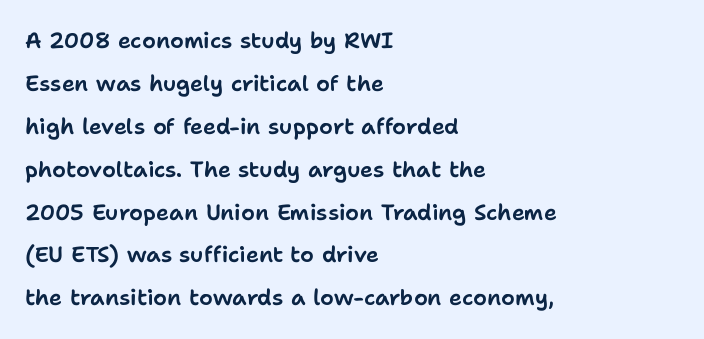
Q: Is the text italic (slanted)? A: No, it is upright.
Q: Is the text underlined? A: No.
Q: How is the paragraph aligned? A: Left-aligned.
Q: Is the spacing between letters normal or unusually wide? A: Normal.
Q: Is the spacing between lines tight, normal or loose? A: Loose.
